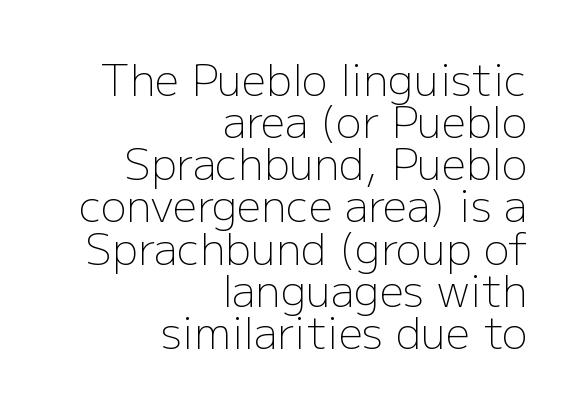
{"serif": "no", "italic": "no", "bold": "no", "weight": "light", "width": "normal", "stroke_contrast": "low", "x_height": "medium", "monospaced": "no", "underline": "no", "align": "right", "line_spacing": "tight", "line_spacing_ratio": 0.98, "letter_spacing": "normal", "letter_spacing_em": 0.0, "glyph_px": 43}
